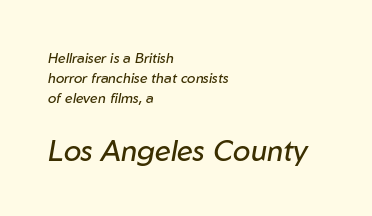
Q: Is the text bold? A: No.
Q: Is the text italic (slanted)? A: Yes, it leans right by about 10 degrees.
Q: Is the text underlined? A: No.
Q: How is the paragraph aligned? A: Left-aligned.
Q: Is the spacing between letters normal or unusually wide? A: Normal.
Q: Is the spacing between lines tight, normal or loose? A: Normal.
Q: Which block of text is set in a larger size, the first (top) or the second (bottom)? A: The second (bottom) one.
Q: Width (condensed, normal, or wide)? A: Normal.
Q: Stroke contrast? A: Low.
Q: x-height? A: Medium.
Q: Monospaced? A: No.
